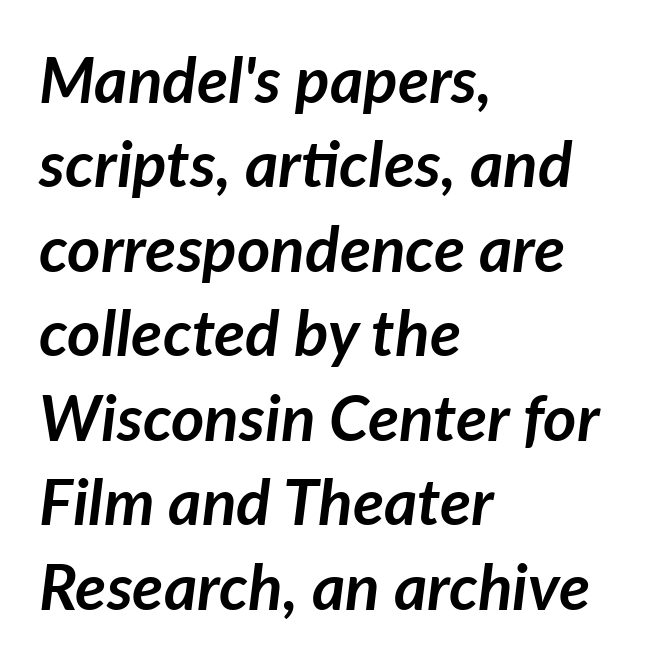
The image shows 64 px semibold type, italic (leaning right); set left-aligned, normal line spacing (1.32x), normal letter spacing, not underlined; low stroke contrast and a medium x-height.
